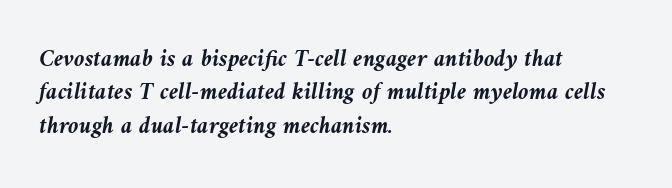
The image shows 24 px bold type, italic (leaning left); set left-aligned, normal line spacing (1.39x), normal letter spacing, not underlined.
